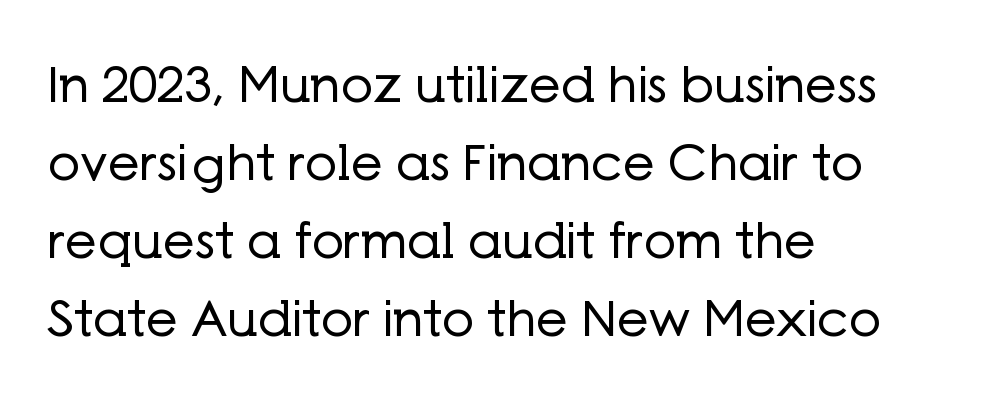
Q: Is the text bold? A: No.
Q: Is the text italic (slanted)? A: No, it is upright.
Q: Is the typeface a serif or a sans-serif typeface? A: Sans-serif.
Q: Is the text underlined? A: No.
Q: How is the paragraph aligned? A: Left-aligned.
Q: Is the spacing between letters normal or unusually wide? A: Normal.
Q: Is the spacing between lines tight, normal or loose? A: Normal.
Q: Width (condensed, normal, or wide)? A: Normal.
Q: Stroke contrast? A: Low.
Q: x-height? A: Medium.
Q: Monospaced? A: No.
